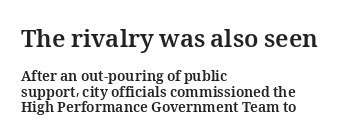
{"italic": "no", "bold": "yes", "underline": "no", "align": "left", "line_spacing": "tight", "line_spacing_ratio": 1.09, "letter_spacing": "normal", "letter_spacing_em": 0.0, "larger_block": "first", "size_ratio": 1.71, "glyph_px": 24}
